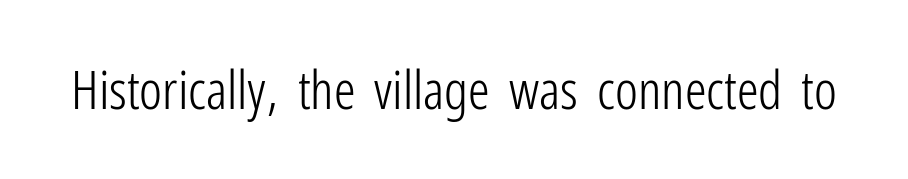
{"serif": "no", "italic": "no", "bold": "no", "weight": "light", "width": "condensed", "stroke_contrast": "low", "x_height": "medium", "monospaced": "no", "underline": "no", "letter_spacing": "normal", "letter_spacing_em": 0.0, "glyph_px": 54}
